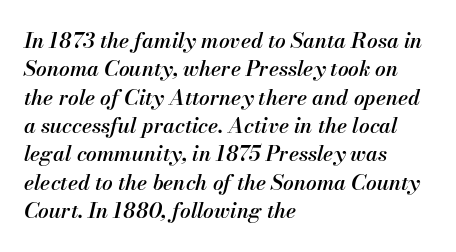
The image shows 21 px text type, italic (leaning right); set left-aligned, normal line spacing (1.35x), normal letter spacing, not underlined.
